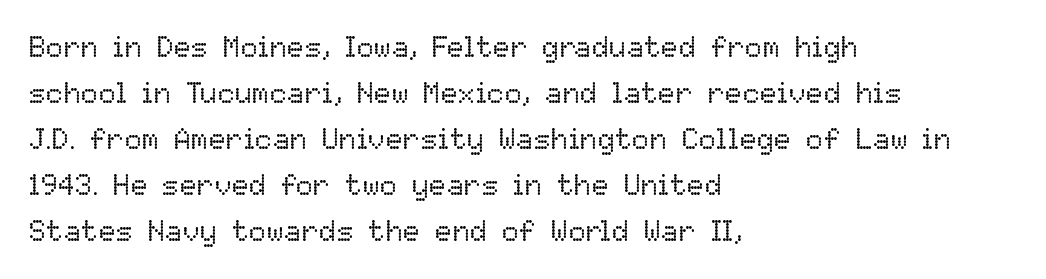
The image shows 29 px regular-weight type, upright; set left-aligned, normal line spacing (1.59x), normal letter spacing, not underlined; low stroke contrast and a medium x-height.
